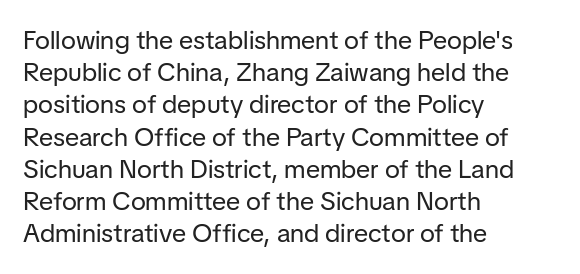
No letter is thick-stroked: the sample isn't bold. The lettering stays uniformly vertical, giving the passage a roman look. This sample uses plain, unmodified letter spacing. These lines stack with their left ends in a neat column. The gap between lines stays unmarked.
